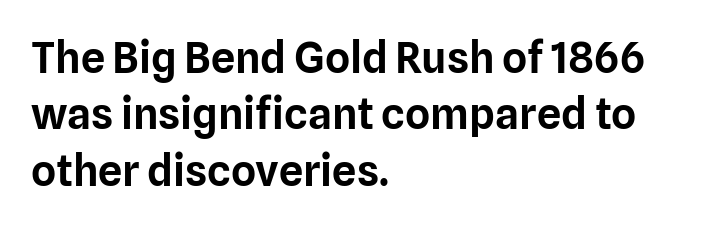
The lettering holds an erect, upright posture throughout. Does the type have serifs? No, each stem ends abruptly. Note the varied advance widths — an 'i' is clearly narrower than an 'm'. Normally led — the rows are evenly, conventionally spaced.
